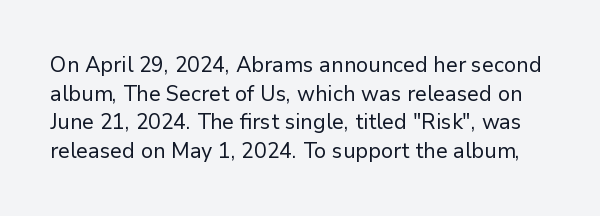
{"italic": "no", "bold": "no", "underline": "no", "line_spacing": "normal", "line_spacing_ratio": 1.36, "letter_spacing": "normal", "letter_spacing_em": 0.0, "glyph_px": 21}
